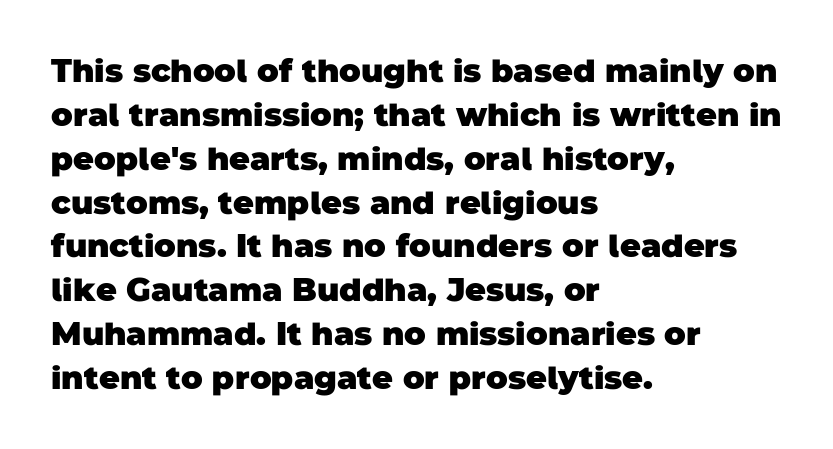
Glyph-to-glyph distance matches everyday printed text. Does the leading feel generous? No, just average. Here the designer chose a conventional face with non-uniform glyph widths. Type style note: lacks serifs. Heavy-handed strokes throughout: this text is bold.
